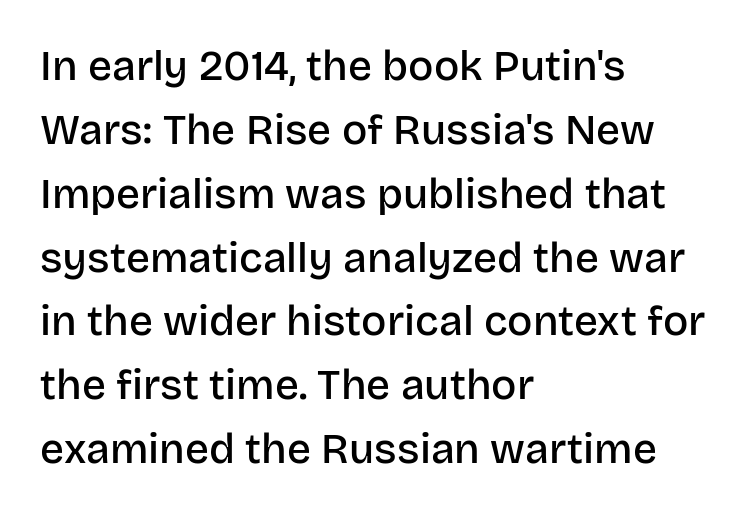
Q: Is the text bold? A: Semi-bold.
Q: Is the text italic (slanted)? A: No, it is upright.
Q: Is the typeface a serif or a sans-serif typeface? A: Sans-serif.
Q: Is the text underlined? A: No.
Q: How is the paragraph aligned? A: Left-aligned.
Q: Is the spacing between letters normal or unusually wide? A: Normal.
Q: Is the spacing between lines tight, normal or loose? A: Normal.
Q: Width (condensed, normal, or wide)? A: Normal.
Q: Stroke contrast? A: Low.
Q: x-height? A: Large.
Q: Monospaced? A: No.
